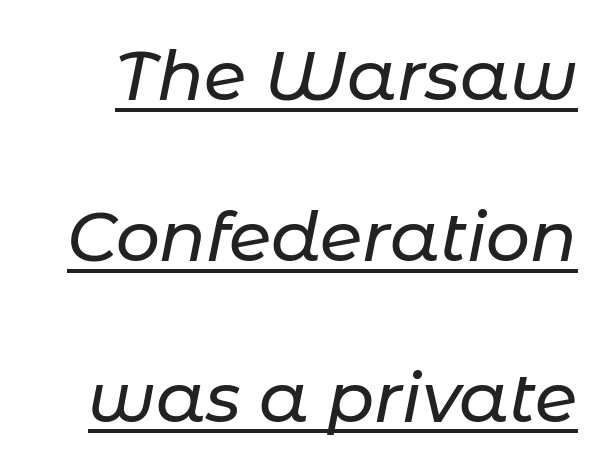
Baseline-to-baseline distance is far greater than the letter height. Descenders here cross a horizontal rule under the line. The letterforms sit shoulder to shoulder at normal distance. The face used here is proportionally spaced, like ordinary book or web type. Italic: yes, the glyphs are oblique.
